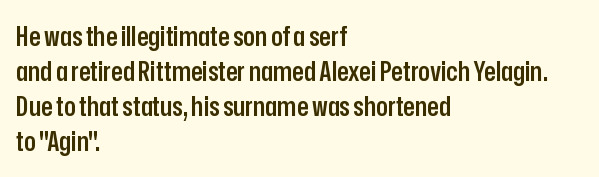
The image shows 27 px text type, upright; set left-aligned, normal line spacing (1.3x), normal letter spacing, not underlined.
